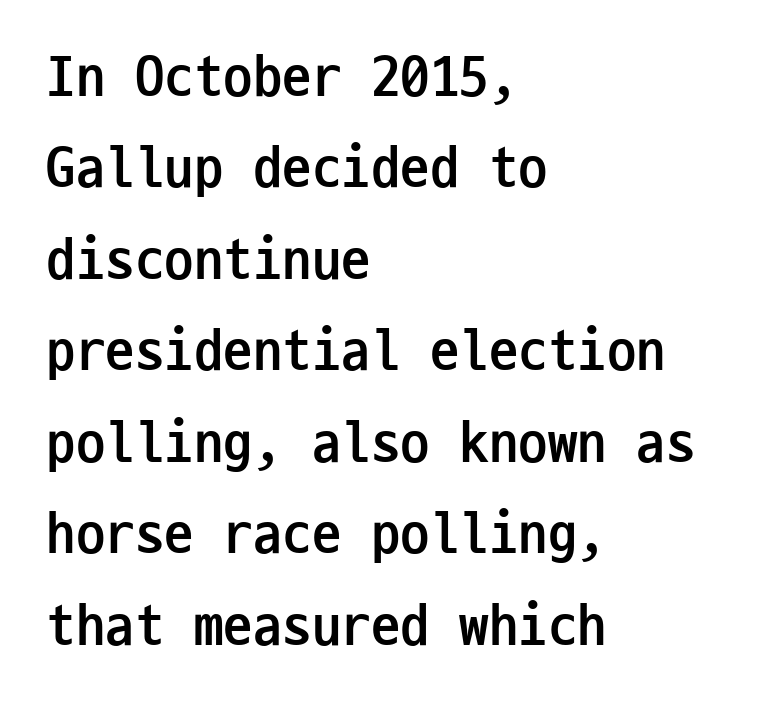
{"serif": "no", "italic": "no", "bold": "yes", "weight": "semibold", "width": "condensed", "stroke_contrast": "low", "x_height": "medium", "monospaced": "yes", "underline": "no", "align": "left", "line_spacing": "normal", "line_spacing_ratio": 1.55, "letter_spacing": "normal", "letter_spacing_em": 0.0, "glyph_px": 59}
